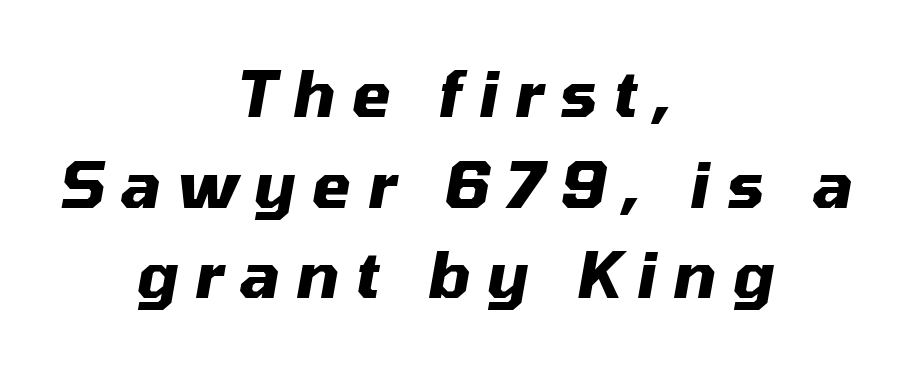
The image shows 63 px heavy type, italic (leaning right); set centered, normal line spacing (1.44x), unusually wide letter spacing (+0.26 em), not underlined; medium stroke contrast and a medium x-height.
